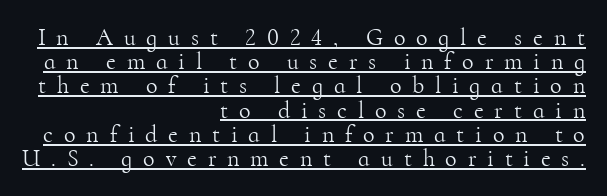
Letter spacing: wide. Is there an underline? Yes — a line sits under the letters. Notice how descenders almost collide with the ascenders below — that's tight leading. Leftover space on each line is placed entirely before the opening word.
